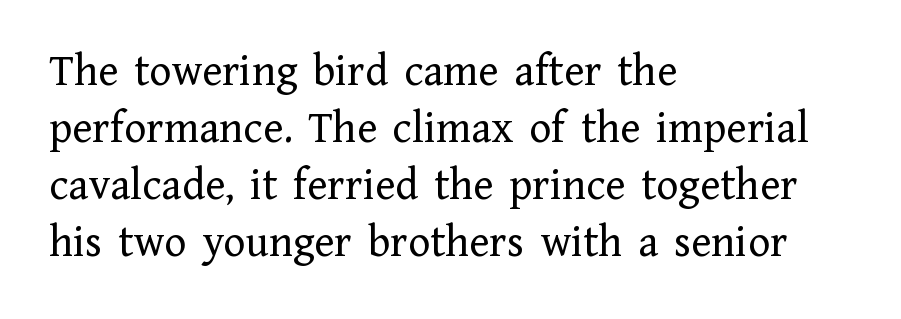
Q: Is the text bold? A: No.
Q: Is the text italic (slanted)? A: No, it is upright.
Q: Is the typeface a serif or a sans-serif typeface? A: Serif.
Q: Is the text underlined? A: No.
Q: How is the paragraph aligned? A: Left-aligned.
Q: Is the spacing between letters normal or unusually wide? A: Normal.
Q: Width (condensed, normal, or wide)? A: Normal.
Q: Stroke contrast? A: Low.
Q: x-height? A: Medium.
Q: Monospaced? A: No.
